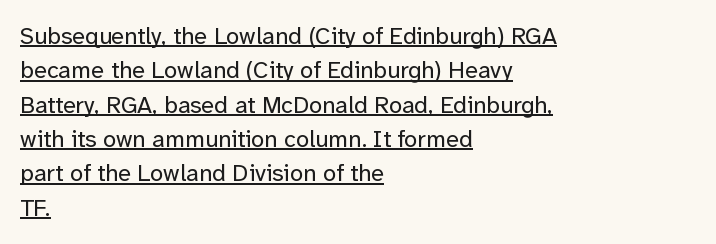
Ordinary non-slanted type is in use. The face used here appears with an underline applied. Here the glyphs are tracked normally, forming tight word shapes. The passage shown stacks its lines at a standard gap. Counters stay open thanks to moderate or lighter strokes. Line starts are locked; line ends wander.
